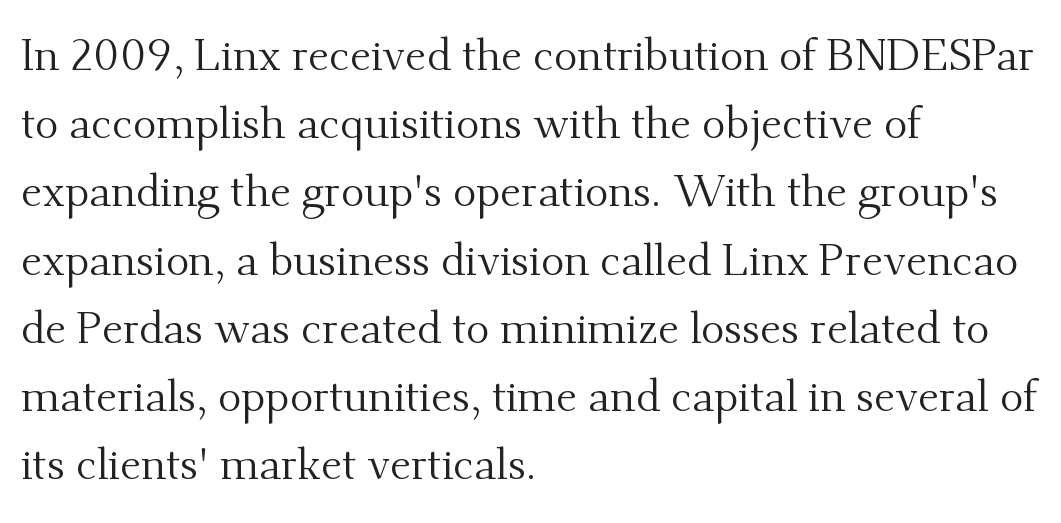
The paragraph shown leans on its left margin. The passage shown is typed in a proportional face where columns would drift. Look at the tracking — it's just the regular setting, nothing added. Is the stroke heavy? The answer is a plain regular-or-lighter. The axis of the letterforms is exactly vertical. No word sits above an underline.
